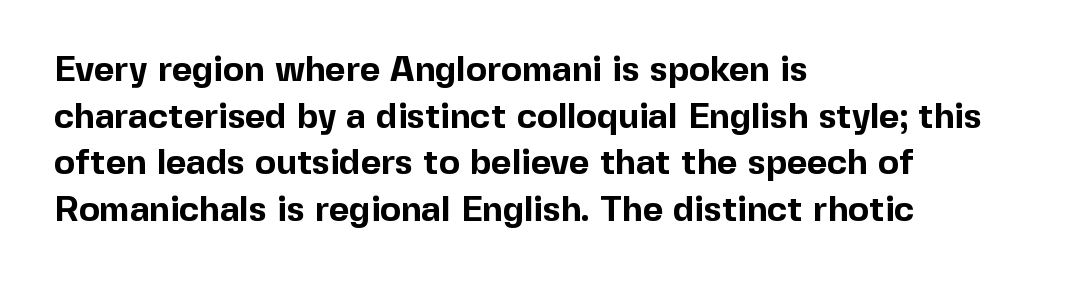
Check the space under the baseline: it is left empty. These lines are set flush left with a ragged right edge. The letters advance in unequal steps, a hallmark of proportional type. Regular leading. You can tell from the bare stems that sans-serif type was used. Posture: upright roman.
